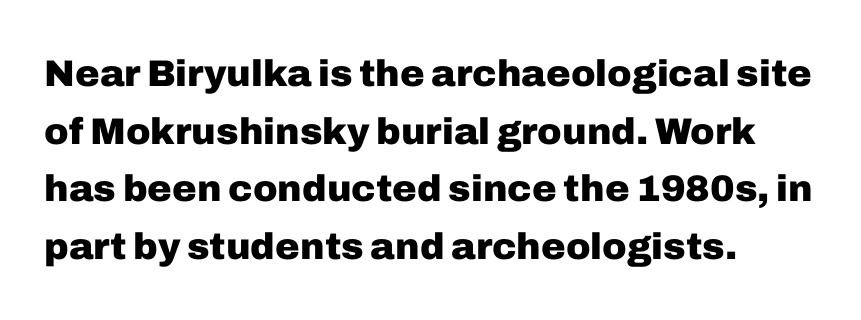
{"serif": "no", "italic": "no", "bold": "yes", "weight": "heavy", "width": "normal", "stroke_contrast": "low", "x_height": "medium", "monospaced": "no", "underline": "no", "align": "left", "line_spacing": "normal", "line_spacing_ratio": 1.56, "letter_spacing": "normal", "letter_spacing_em": 0.0, "glyph_px": 37}
